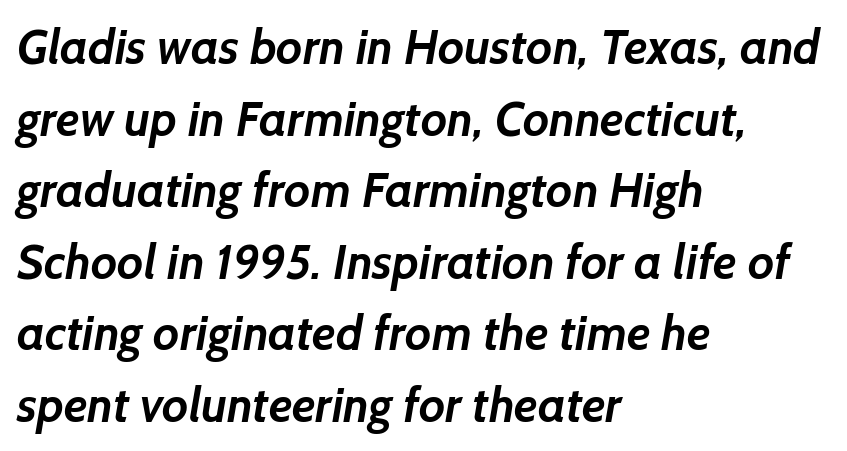
The image shows 48 px semibold sans-serif type; set left-aligned, normal line spacing (1.49x), normal letter spacing, not underlined; low stroke contrast and a medium x-height.
